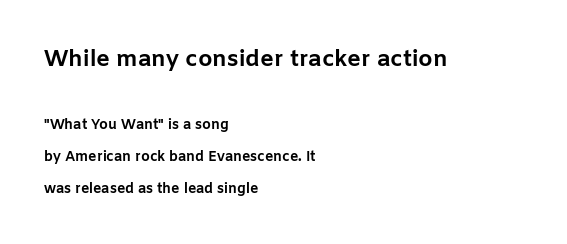
Q: Is the text bold? A: Yes.
Q: Is the text italic (slanted)? A: No, it is upright.
Q: Is the text underlined? A: No.
Q: How is the paragraph aligned? A: Left-aligned.
Q: Is the spacing between letters normal or unusually wide? A: Normal.
Q: Is the spacing between lines tight, normal or loose? A: Loose.
Q: Which block of text is set in a larger size, the first (top) or the second (bottom)? A: The first (top) one.
